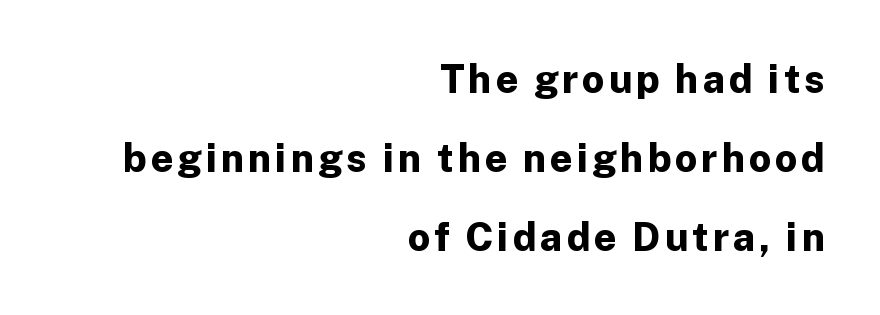
The image shows 39 px bold sans-serif type, upright; set right-aligned, loose line spacing (2.02x), not underlined; low stroke contrast and a medium x-height.
